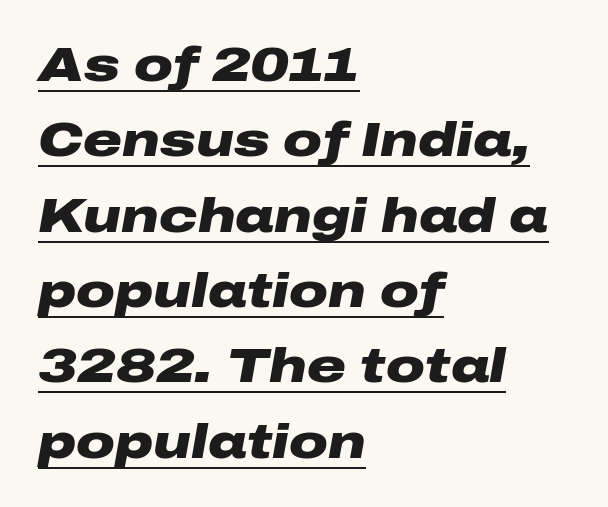
Nobody touched the tracking dial on this one. The face used here has the dense, thick strokes of a bold. A typesetter would call this proportional, since set widths differ per character. Every word sits above its own underline.
